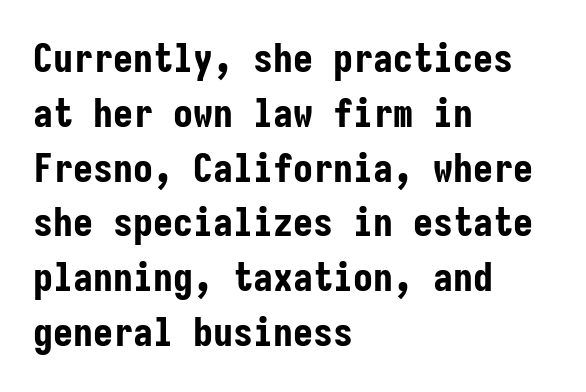
The image shows 40 px bold, condensed sans-serif type, upright, monospaced; set left-aligned, normal line spacing (1.37x), normal letter spacing, not underlined; low stroke contrast and a medium x-height.
